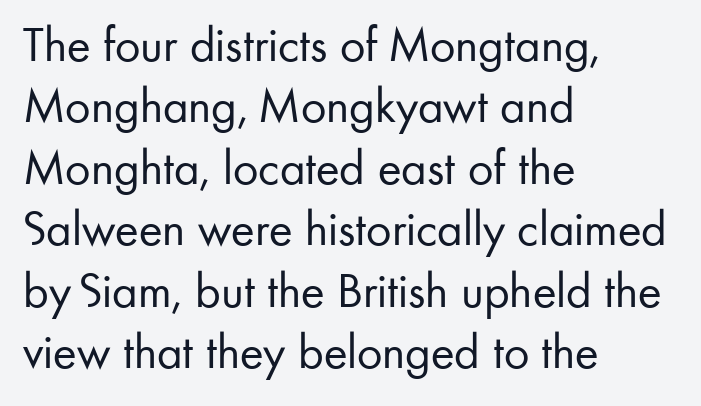
The image shows 50 px regular-weight sans-serif type, upright; set left-aligned, line spacing 1.23x, normal letter spacing, not underlined; low stroke contrast and a small x-height.
